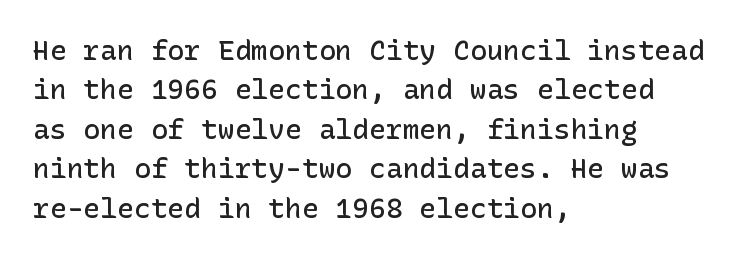
{"serif": "no", "italic": "no", "bold": "semi", "weight": "semibold", "width": "normal", "stroke_contrast": "low", "x_height": "medium", "underline": "no", "align": "left", "line_spacing": "normal", "line_spacing_ratio": 1.41, "letter_spacing": "normal", "letter_spacing_em": 0.0, "glyph_px": 28}
